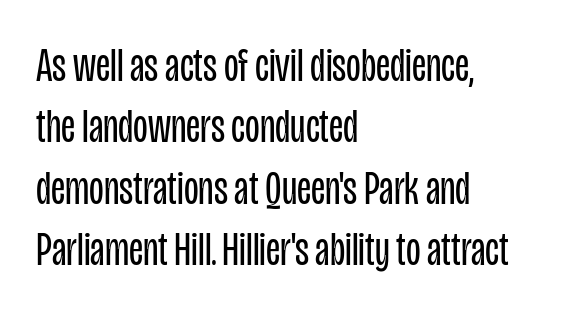
{"serif": "no", "italic": "no", "bold": "no", "weight": "regular", "width": "condensed", "stroke_contrast": "low", "x_height": "large", "monospaced": "no", "underline": "no", "align": "left", "line_spacing": "normal", "line_spacing_ratio": 1.28, "letter_spacing": "normal", "letter_spacing_em": 0.0, "glyph_px": 48}
